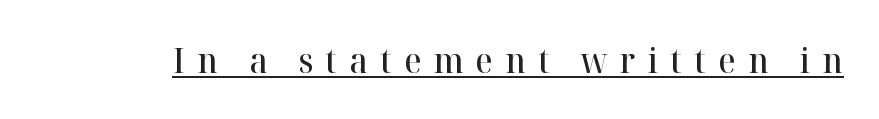
Q: Is the text bold? A: Semi-bold.
Q: Is the text italic (slanted)? A: No, it is upright.
Q: Is the typeface a serif or a sans-serif typeface? A: Serif.
Q: Is the text underlined? A: Yes.
Q: Is the spacing between letters normal or unusually wide? A: Unusually wide.
Q: Width (condensed, normal, or wide)? A: Normal.
Q: Stroke contrast? A: High.
Q: x-height? A: Medium.
Q: Monospaced? A: No.
